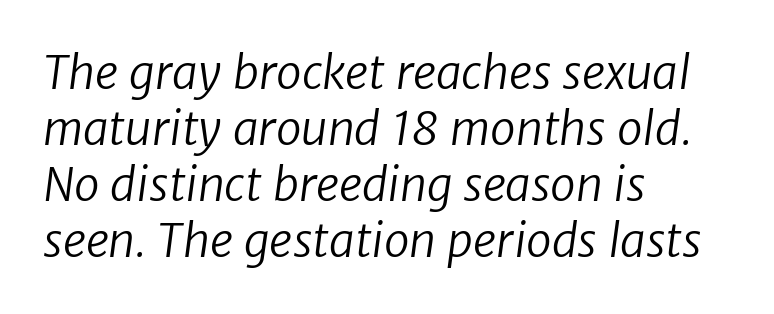
Q: Is the text bold? A: No.
Q: Is the typeface a serif or a sans-serif typeface? A: Sans-serif.
Q: Is the text underlined? A: No.
Q: How is the paragraph aligned? A: Left-aligned.
Q: Is the spacing between letters normal or unusually wide? A: Normal.
Q: Width (condensed, normal, or wide)? A: Normal.
Q: Stroke contrast? A: Low.
Q: x-height? A: Medium.
Q: Monospaced? A: No.
